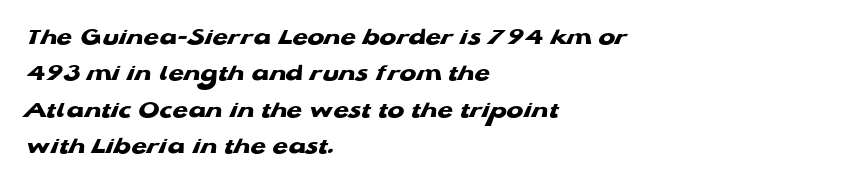
{"bold": "yes", "underline": "no", "align": "left", "line_spacing": "normal", "line_spacing_ratio": 1.46, "letter_spacing": "normal", "letter_spacing_em": 0.0, "glyph_px": 25}
